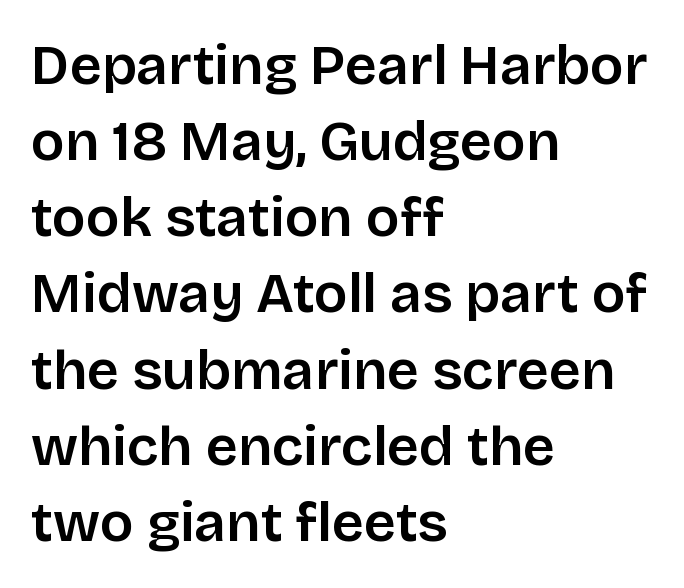
{"serif": "no", "italic": "no", "width": "normal", "stroke_contrast": "low", "x_height": "large", "monospaced": "no", "underline": "no", "align": "left", "line_spacing": "normal", "line_spacing_ratio": 1.36, "letter_spacing": "normal", "letter_spacing_em": 0.0, "glyph_px": 56}
